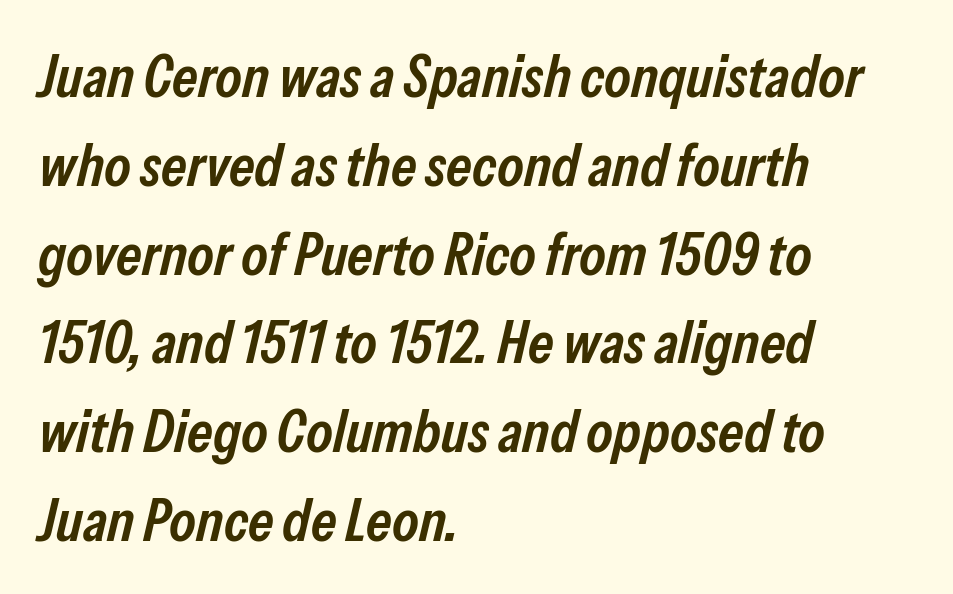
Reading down the block, your eye returns to a fixed left position each line. How are the letters spaced? Ordinarily, with no added tracking. Is this a fixed-width face? No — the glyphs have proportional, varying widths. Has an underline been added? It has not.
